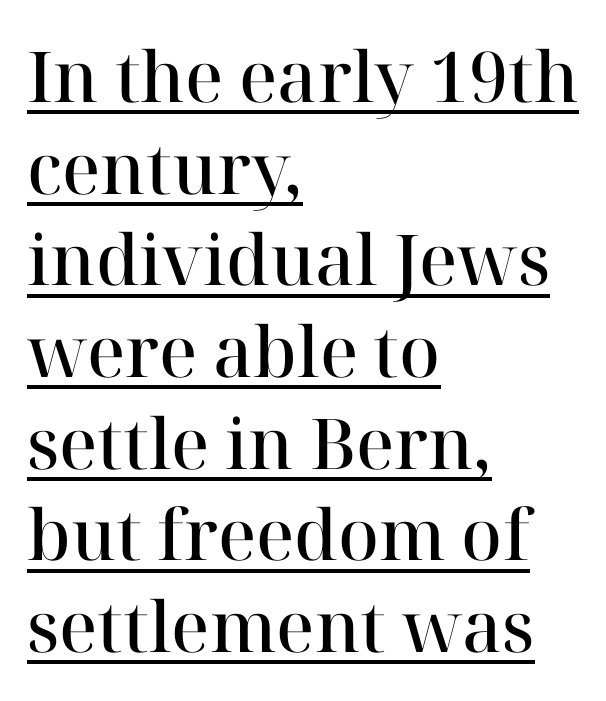
{"serif": "yes", "italic": "no", "bold": "semi", "weight": "semibold", "width": "normal", "stroke_contrast": "high", "x_height": "medium", "monospaced": "no", "underline": "yes", "align": "left", "line_spacing": "normal", "line_spacing_ratio": 1.31, "letter_spacing": "normal", "letter_spacing_em": 0.0, "glyph_px": 70}
